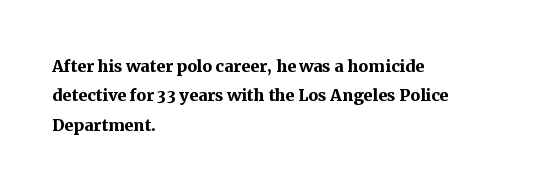
Q: Is the text bold? A: Yes.
Q: Is the text italic (slanted)? A: No, it is upright.
Q: Is the text underlined? A: No.
Q: How is the paragraph aligned? A: Left-aligned.
Q: Is the spacing between letters normal or unusually wide? A: Normal.
Q: Is the spacing between lines tight, normal or loose? A: Normal.
